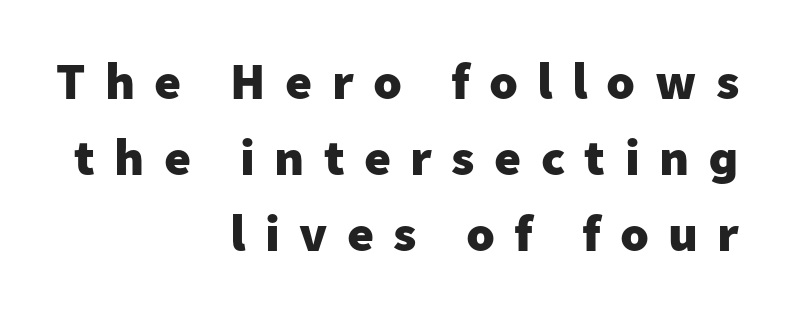
Q: Is the text bold? A: Yes.
Q: Is the text italic (slanted)? A: No, it is upright.
Q: Is the typeface a serif or a sans-serif typeface? A: Sans-serif.
Q: Is the text underlined? A: No.
Q: How is the paragraph aligned? A: Right-aligned.
Q: Is the spacing between letters normal or unusually wide? A: Unusually wide.
Q: Is the spacing between lines tight, normal or loose? A: Normal.
Q: Width (condensed, normal, or wide)? A: Normal.
Q: Stroke contrast? A: Low.
Q: x-height? A: Medium.
Q: Monospaced? A: No.
